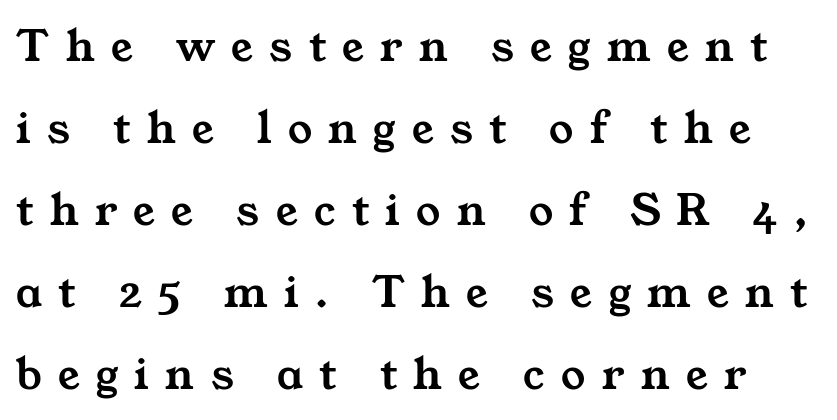
{"serif": "yes", "width": "wide", "stroke_contrast": "medium", "x_height": "medium", "monospaced": "no", "underline": "no", "line_spacing_ratio": 1.71, "letter_spacing": "wide", "letter_spacing_em": 0.34, "glyph_px": 48}
